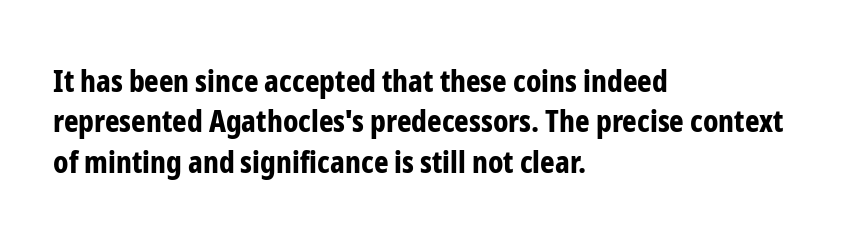
Q: Is the text bold? A: Yes.
Q: Is the text italic (slanted)? A: No, it is upright.
Q: Is the typeface a serif or a sans-serif typeface? A: Sans-serif.
Q: Is the text underlined? A: No.
Q: How is the paragraph aligned? A: Left-aligned.
Q: Is the spacing between letters normal or unusually wide? A: Normal.
Q: Is the spacing between lines tight, normal or loose? A: Normal.
Q: Width (condensed, normal, or wide)? A: Condensed.
Q: Stroke contrast? A: Low.
Q: x-height? A: Medium.
Q: Monospaced? A: No.
